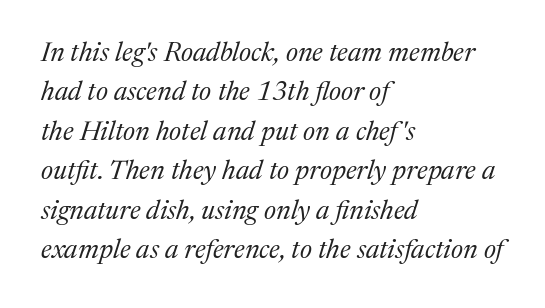
Beneath every word, the page is bare. One glance says typical: line gaps are just what's usual. Would a proofreader flag this as italicized? Yes. The lines are quadded left.
